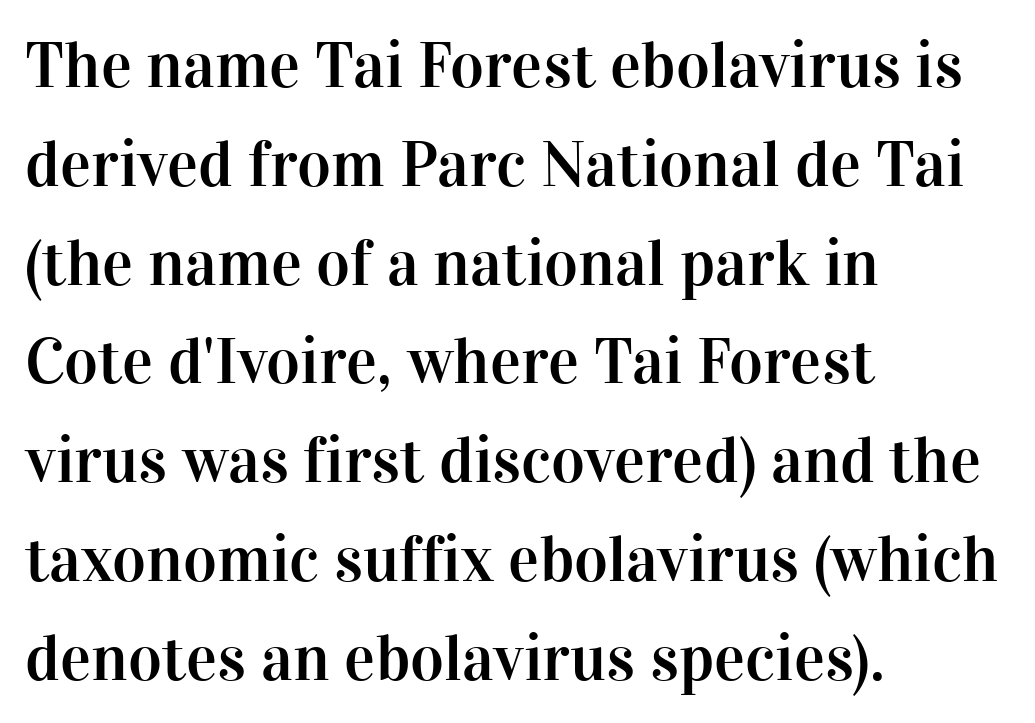
Q: Is the text italic (slanted)? A: No, it is upright.
Q: Is the typeface a serif or a sans-serif typeface? A: Serif.
Q: Is the text underlined? A: No.
Q: How is the paragraph aligned? A: Left-aligned.
Q: Is the spacing between letters normal or unusually wide? A: Normal.
Q: Is the spacing between lines tight, normal or loose? A: Normal.
Q: Width (condensed, normal, or wide)? A: Normal.
Q: Stroke contrast? A: High.
Q: x-height? A: Medium.
Q: Monospaced? A: No.
